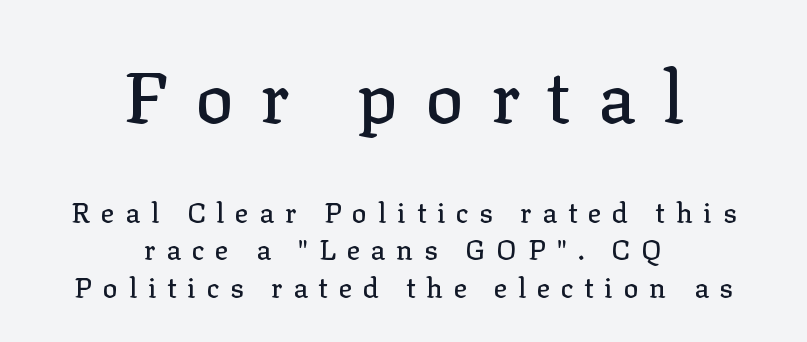
A serif font was chosen for this passage. Characters remain perfectly vertical along every line. A typesetter would call this heavily tracked-out type. What's the leading like? Ordinary, nothing unusual. Two sizes are in play, and the larger belongs to the first block.
